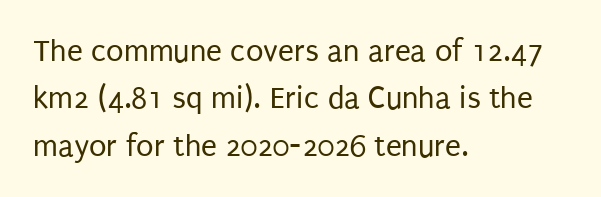
Q: Is the text bold? A: No.
Q: Is the text italic (slanted)? A: No, it is upright.
Q: Is the typeface a serif or a sans-serif typeface? A: Sans-serif.
Q: Is the text underlined? A: No.
Q: How is the paragraph aligned? A: Left-aligned.
Q: Is the spacing between letters normal or unusually wide? A: Normal.
Q: Is the spacing between lines tight, normal or loose? A: Normal.
Q: Width (condensed, normal, or wide)? A: Condensed.
Q: Stroke contrast? A: Low.
Q: x-height? A: Large.
Q: Monospaced? A: No.
